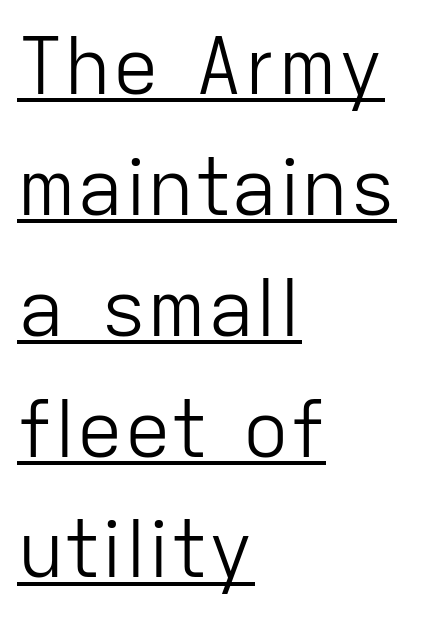
{"serif": "no", "italic": "no", "bold": "no", "weight": "light", "width": "normal", "stroke_contrast": "low", "x_height": "medium", "monospaced": "no", "underline": "yes", "align": "left", "line_spacing": "normal", "line_spacing_ratio": 1.53, "letter_spacing": "normal", "letter_spacing_em": 0.0, "glyph_px": 79}
